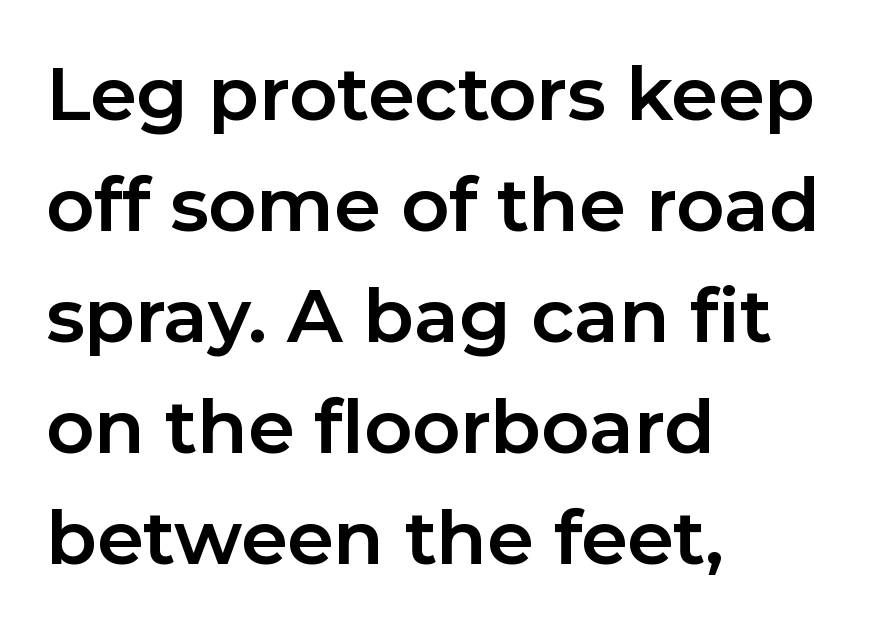
The image shows 74 px bold sans-serif type, upright; set left-aligned, normal line spacing (1.5x), normal letter spacing, not underlined; low stroke contrast and a medium x-height.
